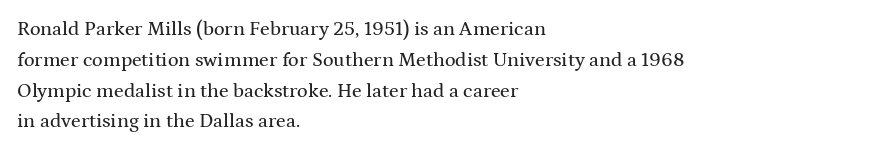
Letter spacing: default. This rendering uses left alignment, leaving the right contour irregular. The axis of the letterforms is exactly vertical. Evenly set lines give the paragraph a standard silhouette.
